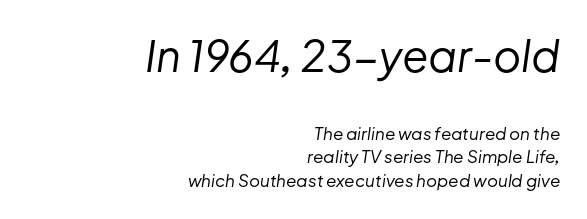
This sample has the flowing, uneven cadence of proportional lettering. Short and long lines alike share a common ending point at right. No chunkiness to these letters — they're not bold. Which of the two is more prominent by size? The first, at the top. The letters are slanted; this is an italic face.
